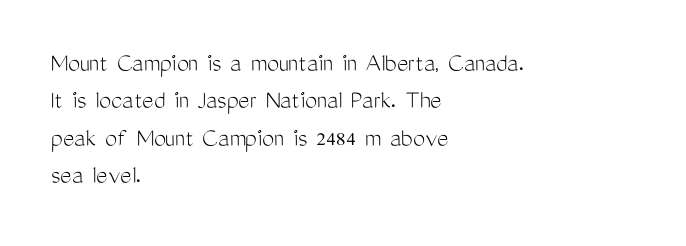
Interline gaps are of average width in this sample. Inter-character spacing is left at the font's built-in metrics. If you drew a line through each stem, it would be perfectly vertical. Words float on clear page, feet unadorned. Each line starts at the same left margin while the right side varies.
